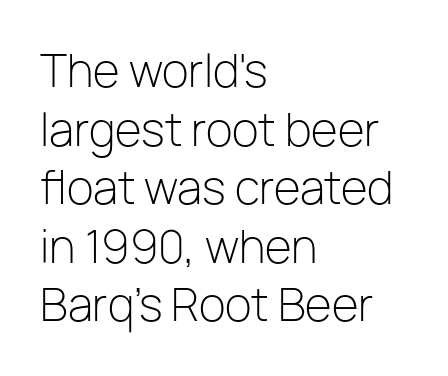
The weight tops out at a normal text grade. Spacing verdict: proportional, widths tailored to each character. Are there feet on the stems? There aren't — it's a sans. Horizontal bands of white between lines are of average thickness.
